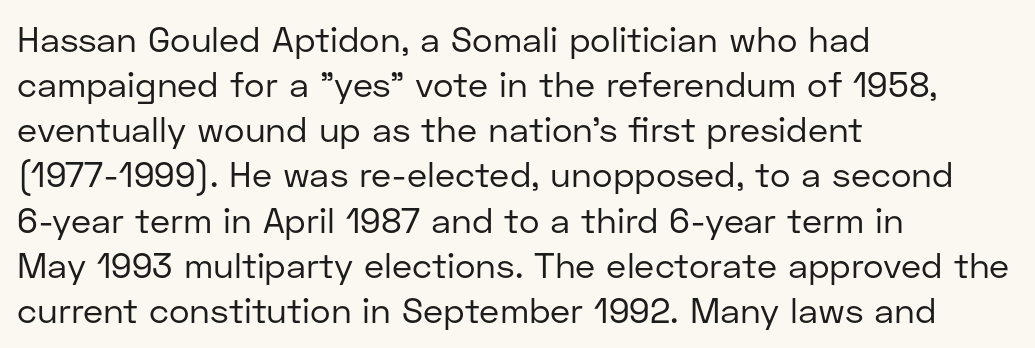
{"serif": "no", "italic": "no", "bold": "no", "weight": "regular", "width": "normal", "stroke_contrast": "low", "x_height": "medium", "monospaced": "no", "underline": "no", "align": "left", "line_spacing": "normal", "line_spacing_ratio": 1.29, "letter_spacing": "normal", "letter_spacing_em": 0.0, "glyph_px": 35}
